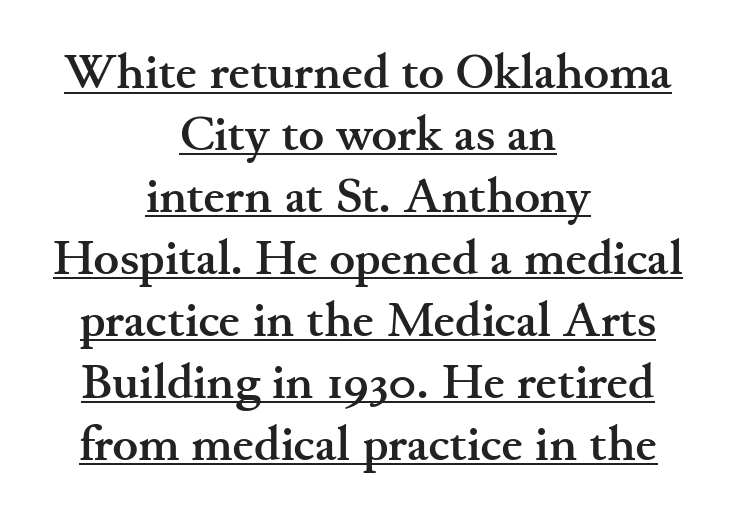
Q: Is the text bold? A: Yes.
Q: Is the text italic (slanted)? A: No, it is upright.
Q: Is the typeface a serif or a sans-serif typeface? A: Serif.
Q: Is the text underlined? A: Yes.
Q: How is the paragraph aligned? A: Centered.
Q: Is the spacing between letters normal or unusually wide? A: Normal.
Q: Is the spacing between lines tight, normal or loose? A: Normal.
Q: Width (condensed, normal, or wide)? A: Wide.
Q: Stroke contrast? A: Medium.
Q: x-height? A: Small.
Q: Monospaced? A: No.
